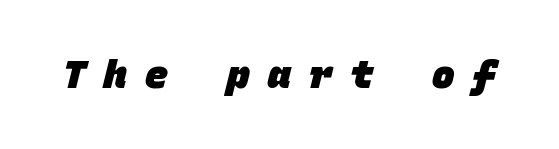
The image shows 38 px heavy sans-serif type, monospaced; set unusually wide letter spacing (+0.48 em), not underlined; low stroke contrast and a large x-height.
